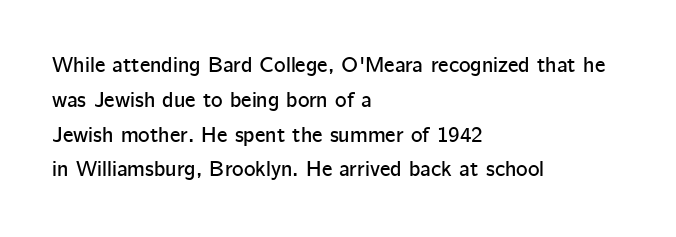
The letters stand straight up with perfectly vertical stems. The strip under each line holds only bare page. Each new line begins a customary step beneath the previous one. Inter-character spacing is left at the font's built-in metrics. The paragraph shown leans on its left margin.
